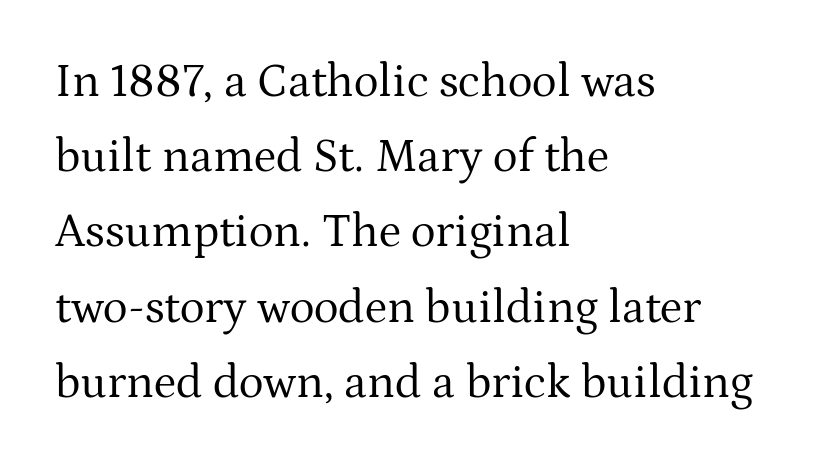
Q: Is the text bold? A: No.
Q: Is the text italic (slanted)? A: No, it is upright.
Q: Is the typeface a serif or a sans-serif typeface? A: Serif.
Q: Is the text underlined? A: No.
Q: How is the paragraph aligned? A: Left-aligned.
Q: Is the spacing between letters normal or unusually wide? A: Normal.
Q: Is the spacing between lines tight, normal or loose? A: Normal.
Q: Width (condensed, normal, or wide)? A: Normal.
Q: Stroke contrast? A: Medium.
Q: x-height? A: Medium.
Q: Monospaced? A: No.
